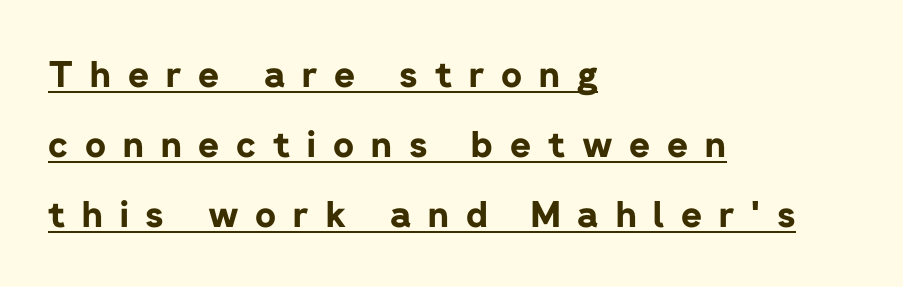
{"serif": "no", "italic": "no", "bold": "yes", "weight": "bold", "width": "normal", "stroke_contrast": "low", "x_height": "medium", "monospaced": "no", "underline": "yes", "align": "left", "line_spacing": "loose", "line_spacing_ratio": 1.95, "letter_spacing": "wide", "letter_spacing_em": 0.47, "glyph_px": 36}
